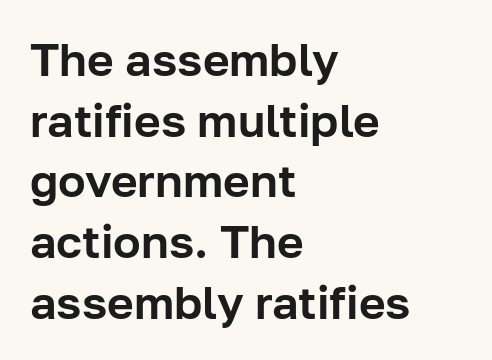
Q: Is the text italic (slanted)? A: No, it is upright.
Q: Is the typeface a serif or a sans-serif typeface? A: Sans-serif.
Q: Is the text underlined? A: No.
Q: How is the paragraph aligned? A: Left-aligned.
Q: Is the spacing between letters normal or unusually wide? A: Normal.
Q: Is the spacing between lines tight, normal or loose? A: Normal.
Q: Width (condensed, normal, or wide)? A: Normal.
Q: Stroke contrast? A: Low.
Q: x-height? A: Medium.
Q: Monospaced? A: No.
